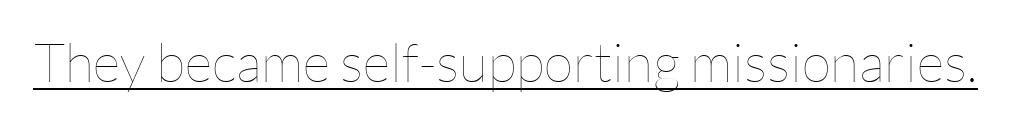
The tracking reads as untouched default to a designer's eye. Looks like regular typesetting: each glyph gets only the width it needs. Tall strokes in this sample are plumb rather than angled. Somebody hit Ctrl+U on this one — the words are underlined. Summary of weight: not heavy and not bold.
